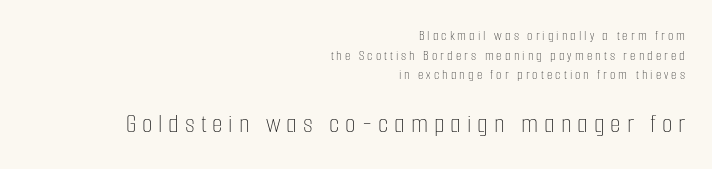
Q: Is the text bold? A: No.
Q: Is the text italic (slanted)? A: No, it is upright.
Q: Is the text underlined? A: No.
Q: How is the paragraph aligned? A: Right-aligned.
Q: Is the spacing between letters normal or unusually wide? A: Unusually wide.
Q: Is the spacing between lines tight, normal or loose? A: Normal.
Q: Which block of text is set in a larger size, the first (top) or the second (bottom)? A: The second (bottom) one.
